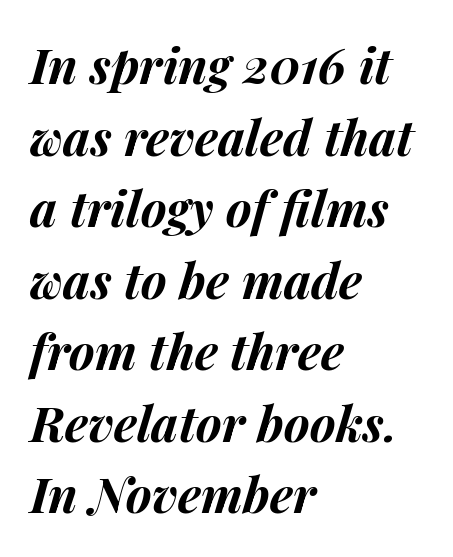
{"italic": "yes", "lean": "right", "slant_degrees": 14, "bold": "yes", "weight": "bold", "width": "normal", "stroke_contrast": "medium", "x_height": "medium", "monospaced": "no", "underline": "no", "align": "left", "line_spacing": "normal", "line_spacing_ratio": 1.46, "letter_spacing": "normal", "letter_spacing_em": 0.0, "glyph_px": 49}
